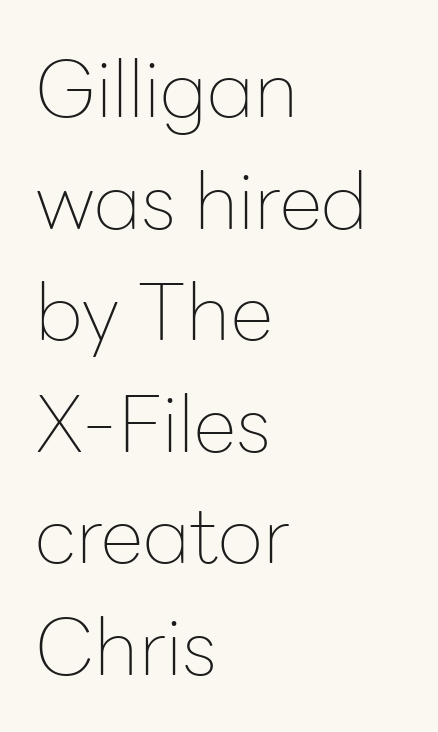
The image shows 78 px thin sans-serif type, upright; set left-aligned, normal line spacing (1.43x), normal letter spacing, not underlined; low stroke contrast and a medium x-height.
